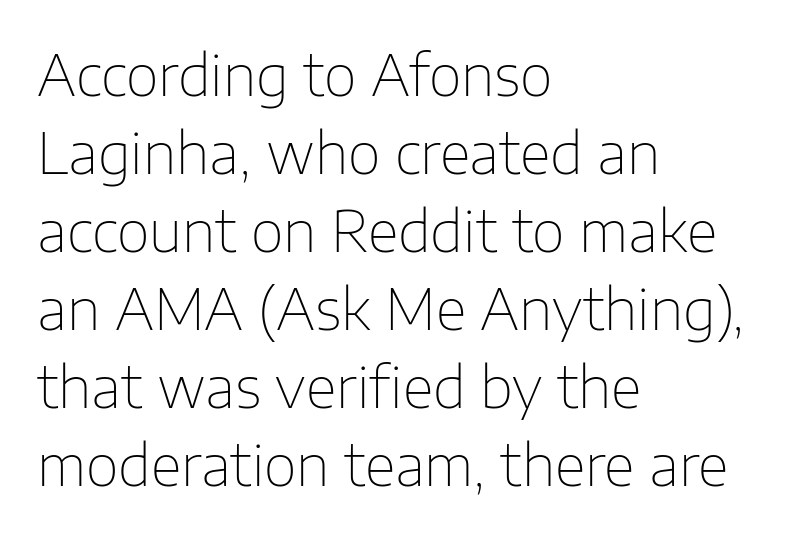
Q: Is the text bold? A: No.
Q: Is the text italic (slanted)? A: No, it is upright.
Q: Is the typeface a serif or a sans-serif typeface? A: Sans-serif.
Q: Is the text underlined? A: No.
Q: How is the paragraph aligned? A: Left-aligned.
Q: Is the spacing between letters normal or unusually wide? A: Normal.
Q: Is the spacing between lines tight, normal or loose? A: Normal.
Q: Width (condensed, normal, or wide)? A: Normal.
Q: Stroke contrast? A: Low.
Q: x-height? A: Medium.
Q: Monospaced? A: No.
